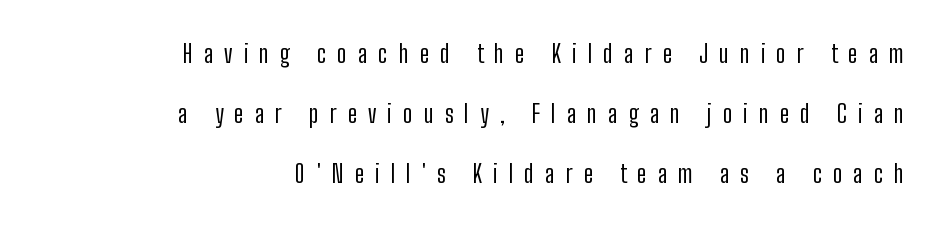
{"italic": "no", "bold": "no", "underline": "no", "align": "right", "line_spacing": "loose", "line_spacing_ratio": 2.49, "letter_spacing": "wide", "letter_spacing_em": 0.46, "glyph_px": 24}
